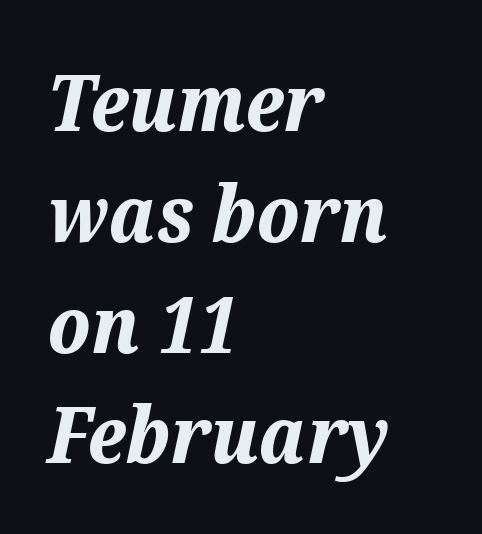
The image shows 78 px bold type, italic (leaning right); set left-aligned, normal line spacing (1.42x), normal letter spacing, not underlined; medium stroke contrast and a medium x-height.
